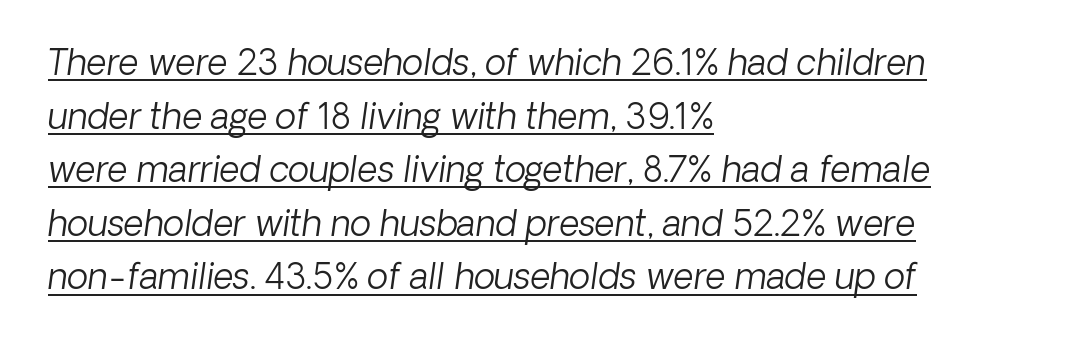
Q: Is the text bold? A: No.
Q: Is the typeface a serif or a sans-serif typeface? A: Sans-serif.
Q: Is the text underlined? A: Yes.
Q: How is the paragraph aligned? A: Left-aligned.
Q: Is the spacing between letters normal or unusually wide? A: Normal.
Q: Is the spacing between lines tight, normal or loose? A: Normal.
Q: Width (condensed, normal, or wide)? A: Normal.
Q: Stroke contrast? A: Low.
Q: x-height? A: Medium.
Q: Monospaced? A: No.
